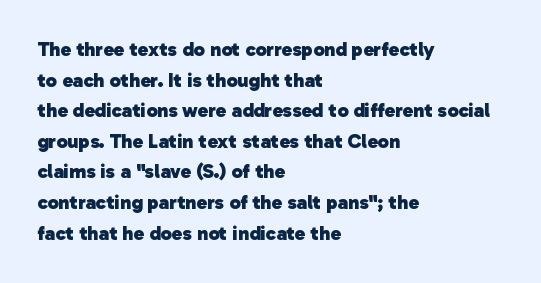
{"bold": "yes", "underline": "no", "align": "left", "line_spacing": "normal", "line_spacing_ratio": 1.53, "letter_spacing": "normal", "letter_spacing_em": 0.0, "glyph_px": 20}
